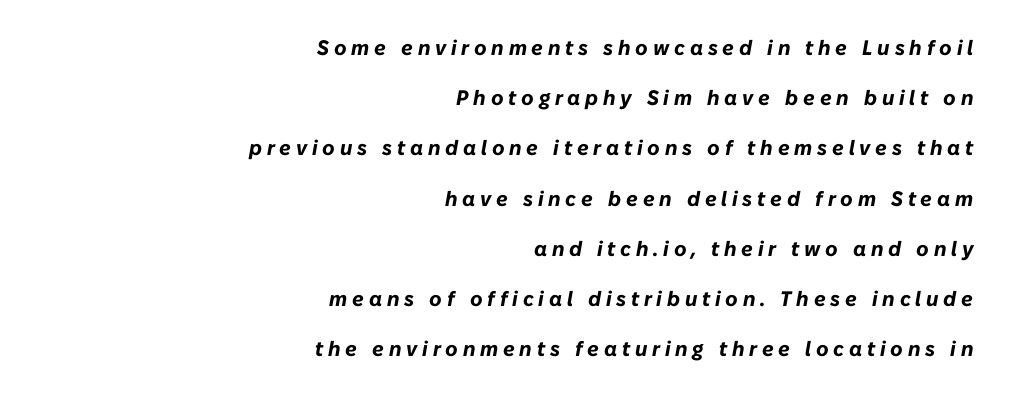
The rendering applies a slant to the glyphs. One glance says open: line gaps are wider than usual. Characters follow at a spacing far wider than the type designer built in. The text block is weighted toward the right margin, trailing off unevenly leftward. Nobody drew a line under any word here.
